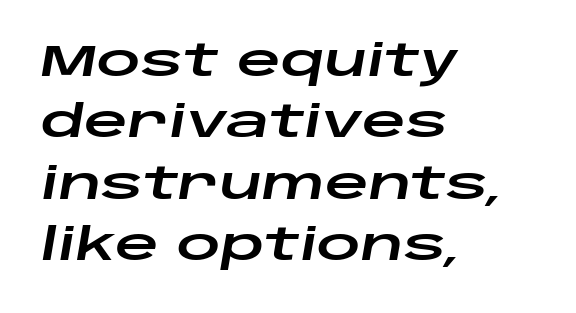
{"italic": "yes", "lean": "right", "slant_degrees": 10, "width": "wide", "stroke_contrast": "low", "x_height": "large", "monospaced": "no", "underline": "no", "align": "left", "line_spacing": "normal", "line_spacing_ratio": 1.43, "letter_spacing": "normal", "letter_spacing_em": 0.0, "glyph_px": 43}
